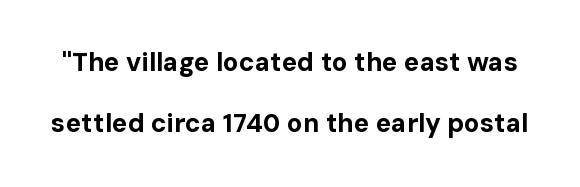
{"italic": "no", "bold": "yes", "underline": "no", "line_spacing": "loose", "line_spacing_ratio": 2.36, "letter_spacing": "normal", "letter_spacing_em": 0.0, "glyph_px": 26}
